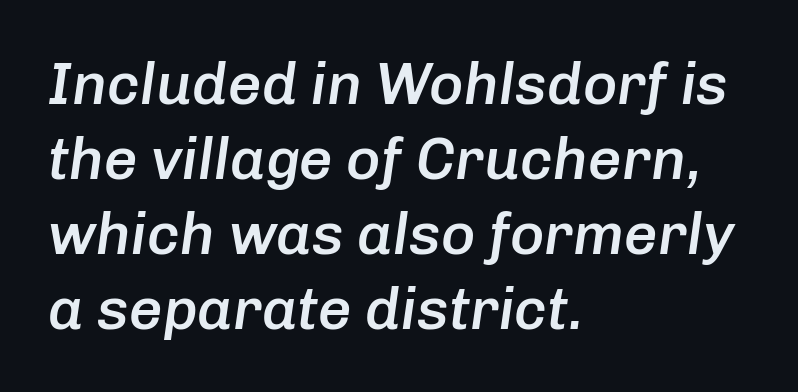
Look at the tracking — it's just the regular setting, nothing added. One-word summary of the alignment: left. I'd describe the lettering as semibold — firm but not a full bold. Whoever set this chose a conventional vertical rhythm. The specimen reads as italic at a glance.
